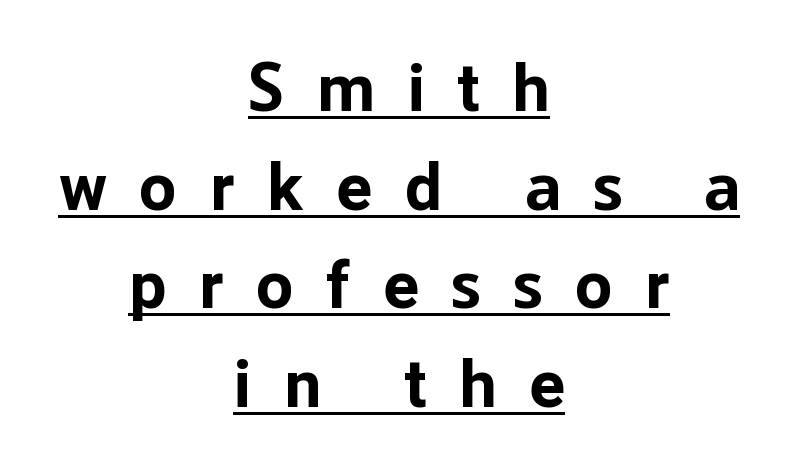
Q: Is the text bold? A: Yes.
Q: Is the text italic (slanted)? A: No, it is upright.
Q: Is the typeface a serif or a sans-serif typeface? A: Sans-serif.
Q: Is the text underlined? A: Yes.
Q: How is the paragraph aligned? A: Centered.
Q: Is the spacing between letters normal or unusually wide? A: Unusually wide.
Q: Is the spacing between lines tight, normal or loose? A: Normal.
Q: Width (condensed, normal, or wide)? A: Normal.
Q: Stroke contrast? A: Low.
Q: x-height? A: Medium.
Q: Monospaced? A: No.
